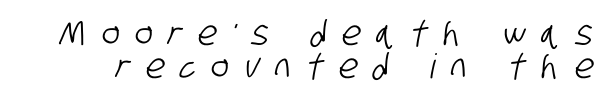
The image shows 34 px condensed sans-serif type; set tight line spacing (0.98x), unusually wide letter spacing (+0.46 em), not underlined; low stroke contrast and a large x-height.
